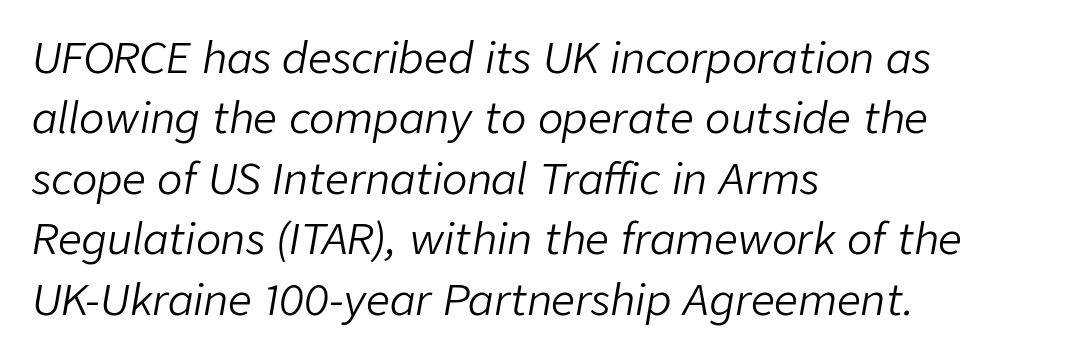
Q: Is the text bold? A: No.
Q: Is the text italic (slanted)? A: Yes, it leans right by about 9 degrees.
Q: Is the text underlined? A: No.
Q: How is the paragraph aligned? A: Left-aligned.
Q: Is the spacing between letters normal or unusually wide? A: Normal.
Q: Is the spacing between lines tight, normal or loose? A: Normal.
Q: Width (condensed, normal, or wide)? A: Normal.
Q: Stroke contrast? A: Low.
Q: x-height? A: Medium.
Q: Monospaced? A: No.
